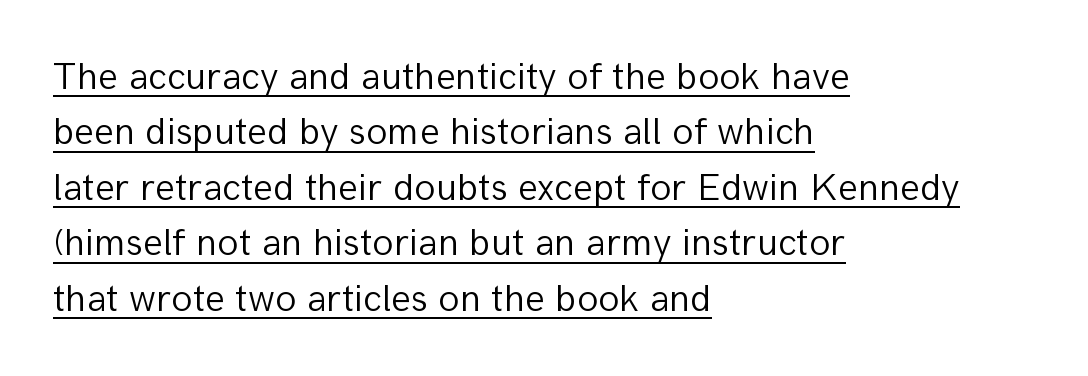
{"serif": "no", "italic": "no", "bold": "no", "weight": "light", "width": "normal", "stroke_contrast": "low", "x_height": "medium", "monospaced": "no", "underline": "yes", "align": "left", "line_spacing": "normal", "line_spacing_ratio": 1.42, "letter_spacing": "normal", "letter_spacing_em": 0.0, "glyph_px": 39}
